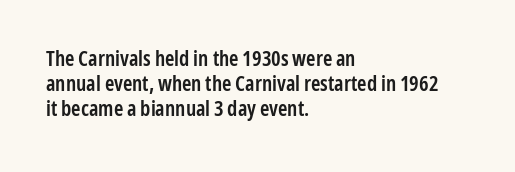
The image shows 21 px text type, upright; set left-aligned, line spacing 1.2x, normal letter spacing, not underlined.
